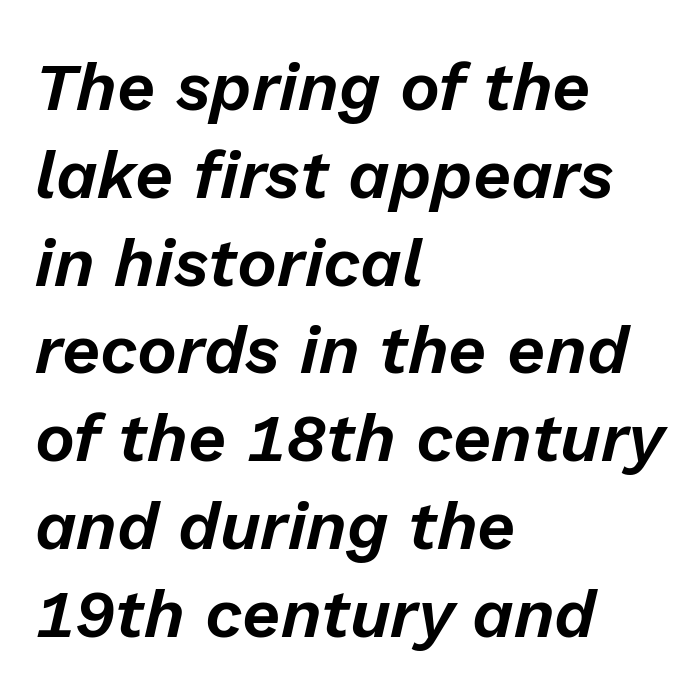
Q: Is the text italic (slanted)? A: Yes, it leans right by about 13 degrees.
Q: Is the text underlined? A: No.
Q: How is the paragraph aligned? A: Left-aligned.
Q: Is the spacing between letters normal or unusually wide? A: Normal.
Q: Is the spacing between lines tight, normal or loose? A: Normal.
Q: Width (condensed, normal, or wide)? A: Normal.
Q: Stroke contrast? A: Low.
Q: x-height? A: Medium.
Q: Monospaced? A: No.
